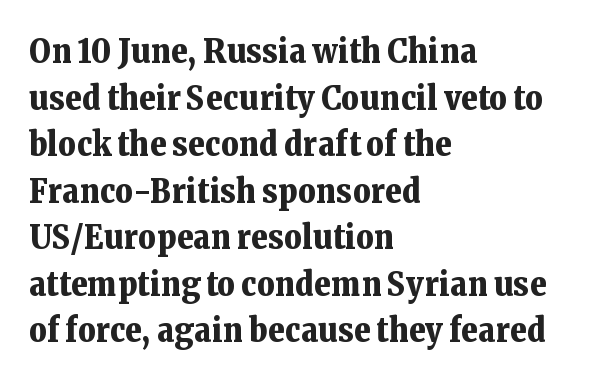
Q: Is the text bold? A: Yes.
Q: Is the text italic (slanted)? A: No, it is upright.
Q: Is the typeface a serif or a sans-serif typeface? A: Serif.
Q: Is the text underlined? A: No.
Q: How is the paragraph aligned? A: Left-aligned.
Q: Is the spacing between letters normal or unusually wide? A: Normal.
Q: Is the spacing between lines tight, normal or loose? A: Normal.
Q: Width (condensed, normal, or wide)? A: Normal.
Q: Stroke contrast? A: Low.
Q: x-height? A: Medium.
Q: Monospaced? A: No.
